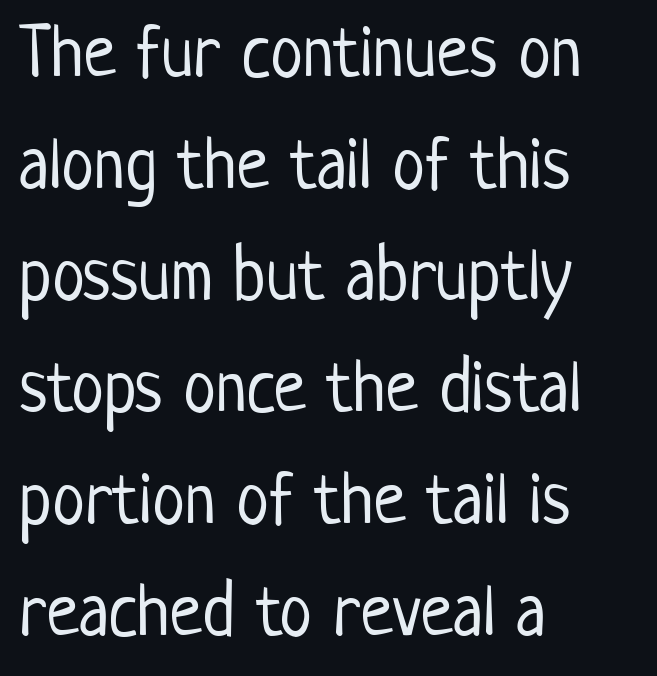
{"serif": "no", "italic": "no", "bold": "no", "weight": "light", "width": "condensed", "stroke_contrast": "low", "x_height": "medium", "monospaced": "no", "underline": "no", "align": "left", "line_spacing": "normal", "line_spacing_ratio": 1.51, "letter_spacing": "normal", "letter_spacing_em": 0.0, "glyph_px": 74}
